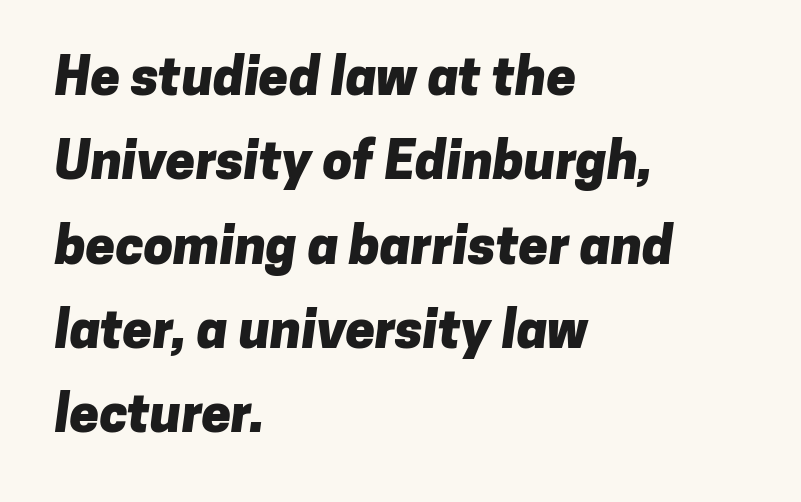
The image shows 53 px heavy sans-serif type; set left-aligned, normal line spacing (1.59x), normal letter spacing, not underlined; low stroke contrast and a medium x-height.
